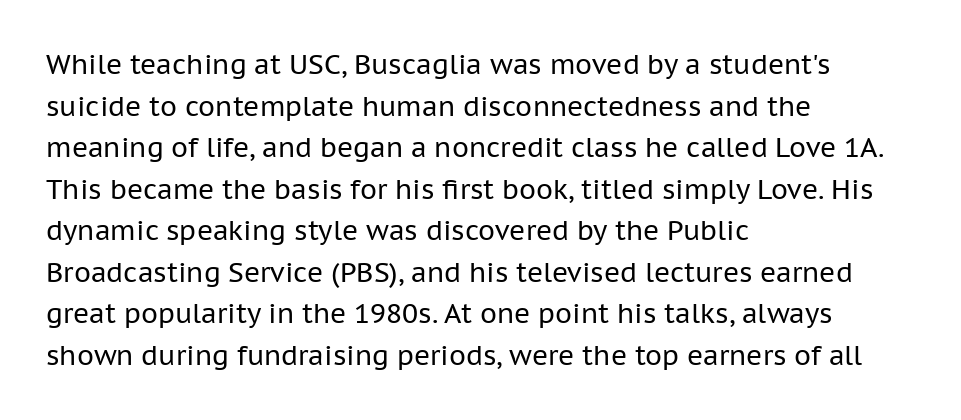
The image shows 27 px text type, upright; set left-aligned, normal line spacing (1.54x), normal letter spacing, not underlined.
